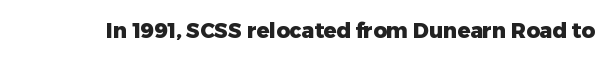
The image shows 21 px bold type, upright; set normal letter spacing, not underlined.
